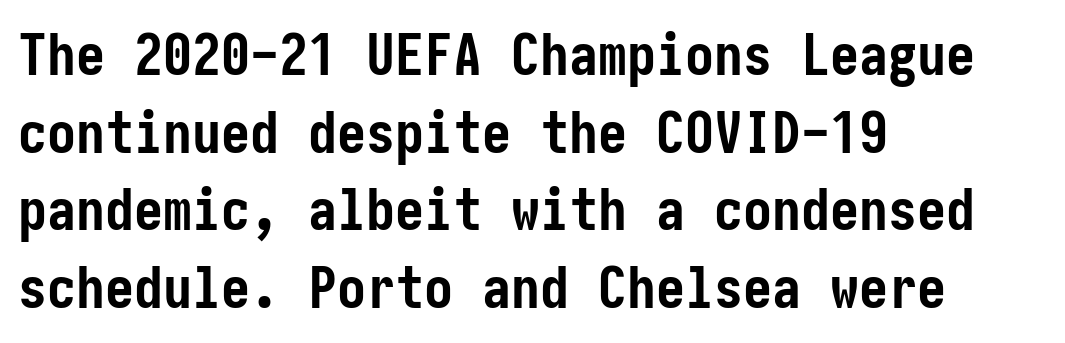
The image shows 58 px semibold, condensed sans-serif type, upright; set left-aligned, normal line spacing (1.34x), normal letter spacing, not underlined; low stroke contrast and a medium x-height.
